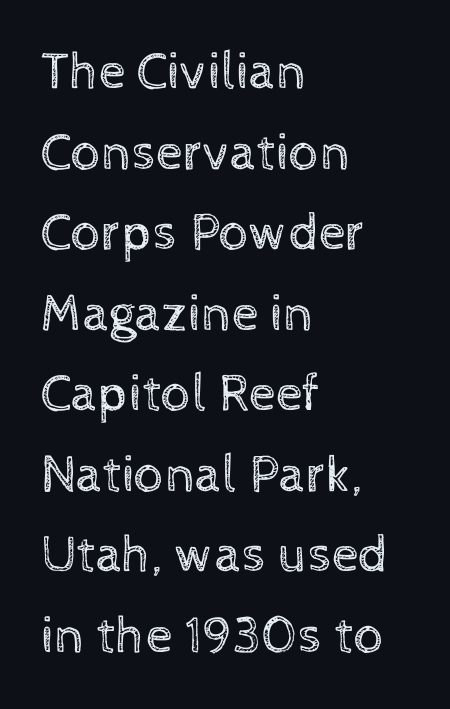
Rule under the text: the space is simply empty. The passage shown is typed in a proportional face where columns would drift. Horizontal alignment here is leftward, the default for most running prose. Each word holds together tightly as a unit, with standard inter-letter gaps. A roman cut, with each character standing at attention.
